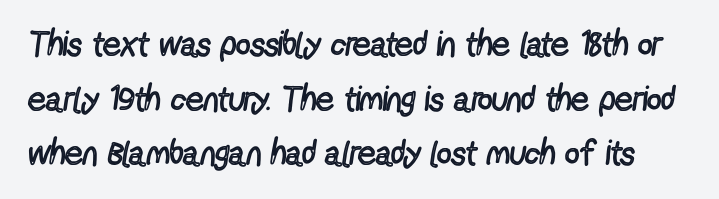
Q: Is the text bold? A: No.
Q: Is the typeface a serif or a sans-serif typeface? A: Sans-serif.
Q: Is the text underlined? A: No.
Q: Is the spacing between letters normal or unusually wide? A: Normal.
Q: Is the spacing between lines tight, normal or loose? A: Normal.
Q: Width (condensed, normal, or wide)? A: Condensed.
Q: x-height? A: Medium.
Q: Monospaced? A: No.
